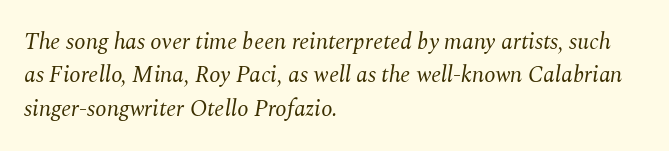
{"italic": "yes", "lean": "right", "slant_degrees": 10, "bold": "no", "underline": "no", "align": "left", "line_spacing": "normal", "line_spacing_ratio": 1.45, "letter_spacing": "normal", "letter_spacing_em": 0.0, "glyph_px": 23}
